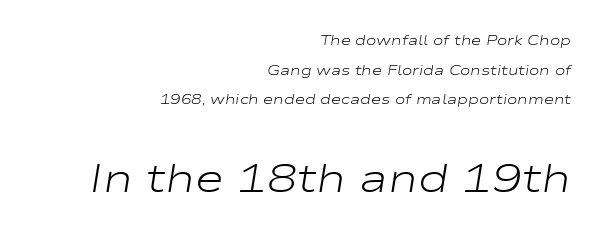
{"italic": "yes", "lean": "right", "slant_degrees": 9, "bold": "no", "weight": "light", "width": "wide", "stroke_contrast": "low", "x_height": "medium", "monospaced": "no", "underline": "no", "align": "right", "line_spacing": "loose", "line_spacing_ratio": 2.11, "letter_spacing": "normal", "letter_spacing_em": 0.0, "larger_block": "second", "size_ratio": 2.86, "glyph_px": 40}
